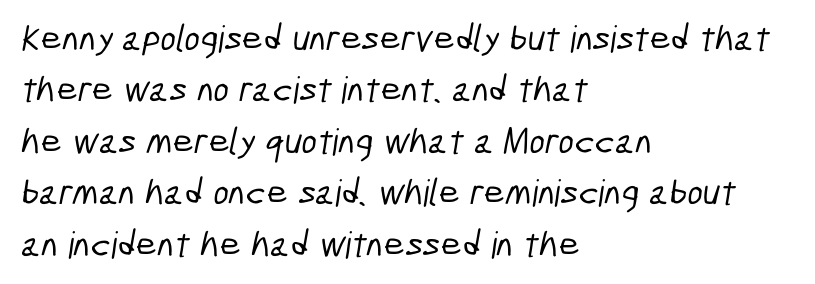
Do the characters align in a grid? No, the font is proportional. Each word holds together tightly as a unit, with standard inter-letter gaps. The font family rendered here belongs to the sans-serif group. Visually the block forms a straight wall on the left and a jagged coastline on the right. The rows are spaced the way most documents space them.
